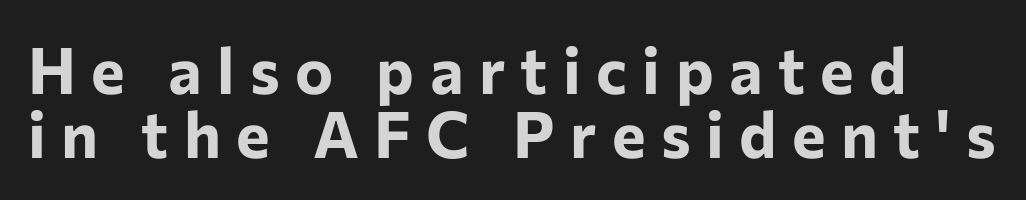
The image shows 64 px bold sans-serif type, upright; set tight line spacing (1.0x), unusually wide letter spacing (+0.24 em), not underlined; low stroke contrast and a medium x-height.
